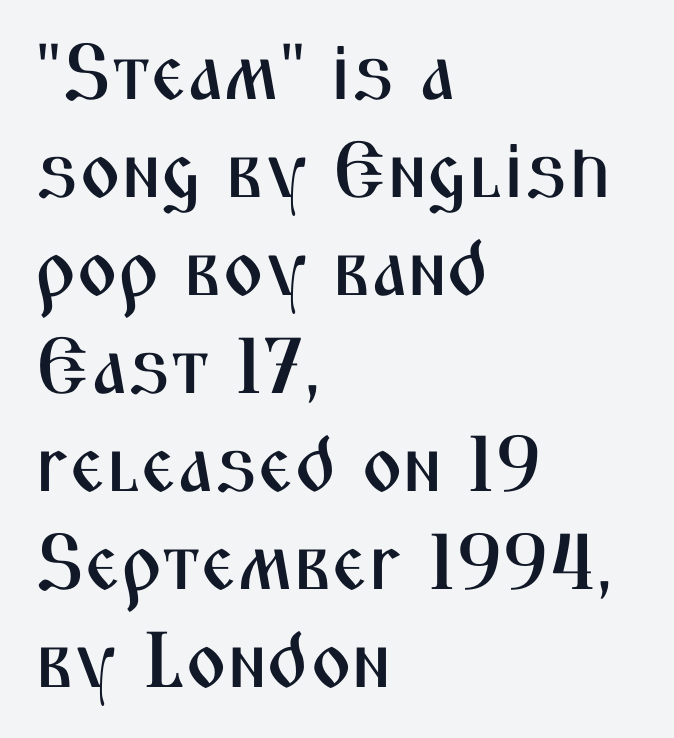
{"serif": "no", "italic": "no", "width": "condensed", "stroke_contrast": "medium", "x_height": "medium", "monospaced": "no", "underline": "no", "align": "left", "line_spacing_ratio": 1.24, "letter_spacing": "normal", "letter_spacing_em": 0.0, "glyph_px": 79}
